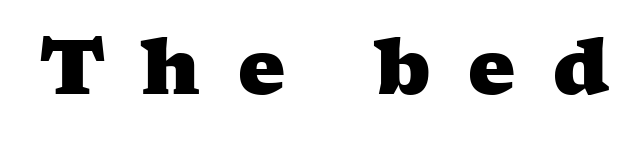
Q: Is the text bold? A: Yes.
Q: Is the typeface a serif or a sans-serif typeface? A: Serif.
Q: Is the text underlined? A: No.
Q: Is the spacing between letters normal or unusually wide? A: Unusually wide.
Q: Width (condensed, normal, or wide)? A: Wide.
Q: Stroke contrast? A: Medium.
Q: x-height? A: Medium.
Q: Monospaced? A: No.
